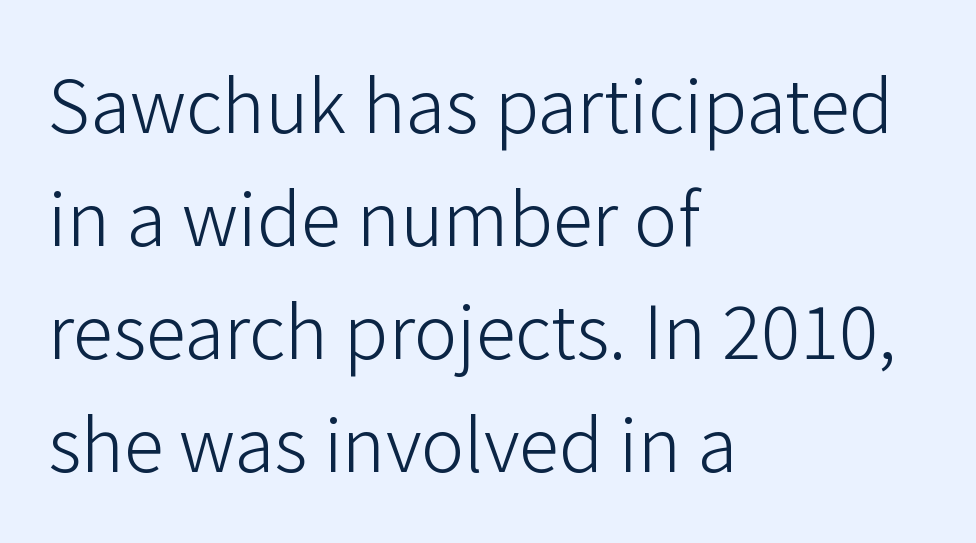
{"serif": "no", "italic": "no", "bold": "no", "weight": "light", "width": "normal", "stroke_contrast": "low", "x_height": "medium", "monospaced": "no", "underline": "no", "align": "left", "line_spacing": "normal", "line_spacing_ratio": 1.55, "letter_spacing": "normal", "letter_spacing_em": 0.0, "glyph_px": 73}
